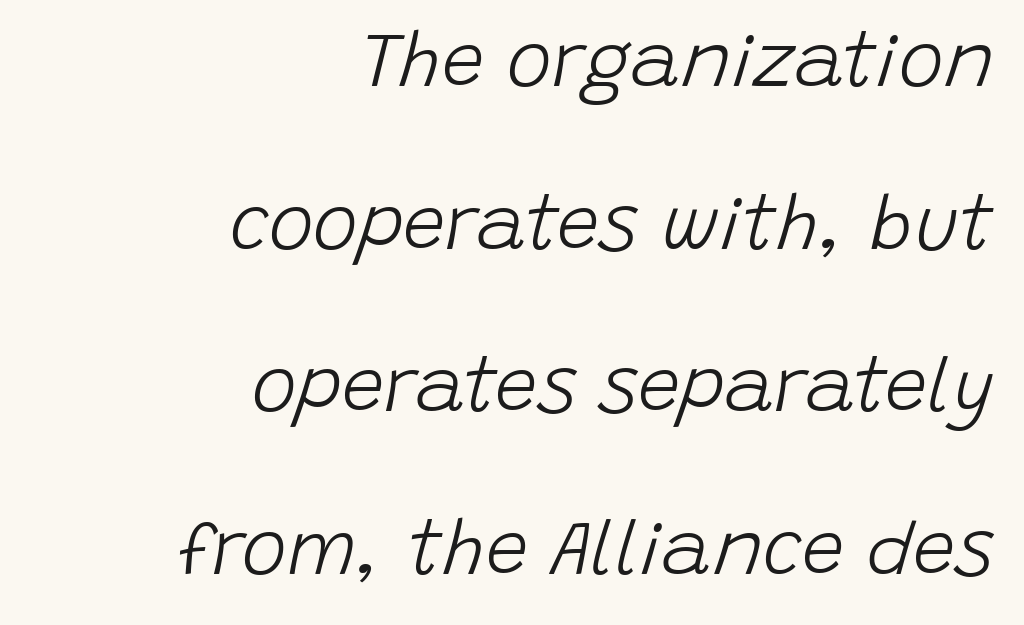
A great deal of white space separates one row of letters from the next. Heft: none added — not bold. This sample uses plain, unmodified letter spacing. Alignment: flush right.
